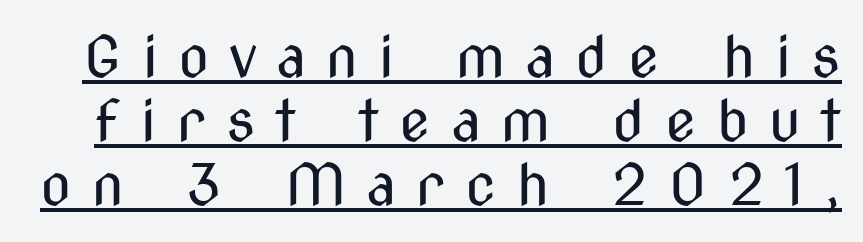
The horizontal fit of the characters is loose and conspicuously gappy. The lettering stays uniformly vertical, giving the passage a roman look. Interline gaps are noticeably narrow in this sample. The specimen includes a rule beneath the text block's lines.
